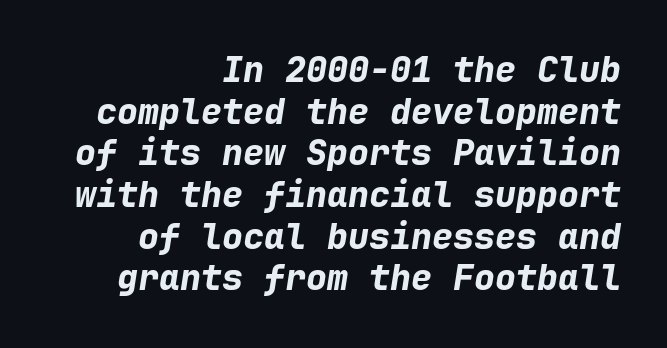
Q: Is the text bold? A: Yes.
Q: Is the text italic (slanted)? A: Yes, it leans right by about 9 degrees.
Q: Is the text underlined? A: No.
Q: How is the paragraph aligned? A: Right-aligned.
Q: Is the spacing between letters normal or unusually wide? A: Normal.
Q: Width (condensed, normal, or wide)? A: Normal.
Q: Stroke contrast? A: Low.
Q: x-height? A: Medium.
Q: Monospaced? A: Yes.
